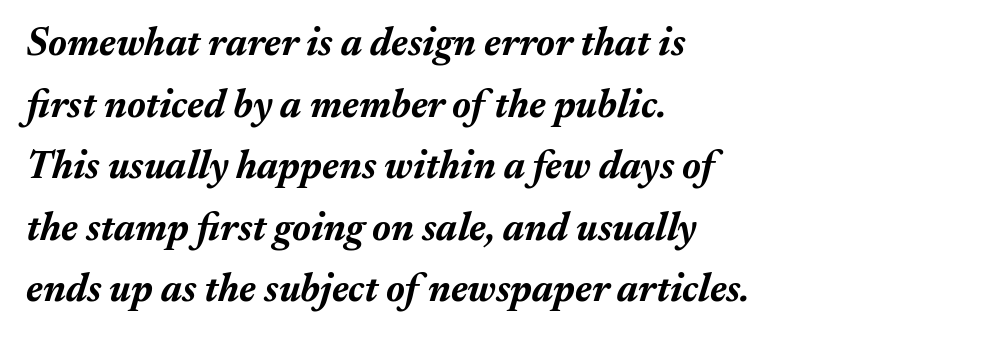
Successive baselines arrive at the customary interval. In CSS terms this would be text-align: left. Looks like regular typesetting: each glyph gets only the width it needs. Looking at the ascenders, they clearly lean. Descenders hang freely into open space.
